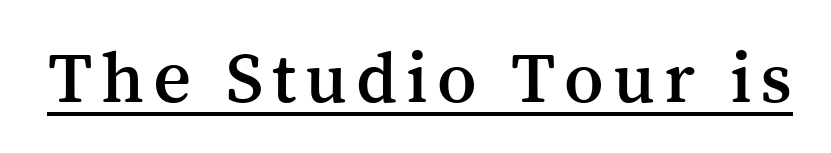
The image shows 74 px serif type, upright; set underlined; medium stroke contrast and a medium x-height.
